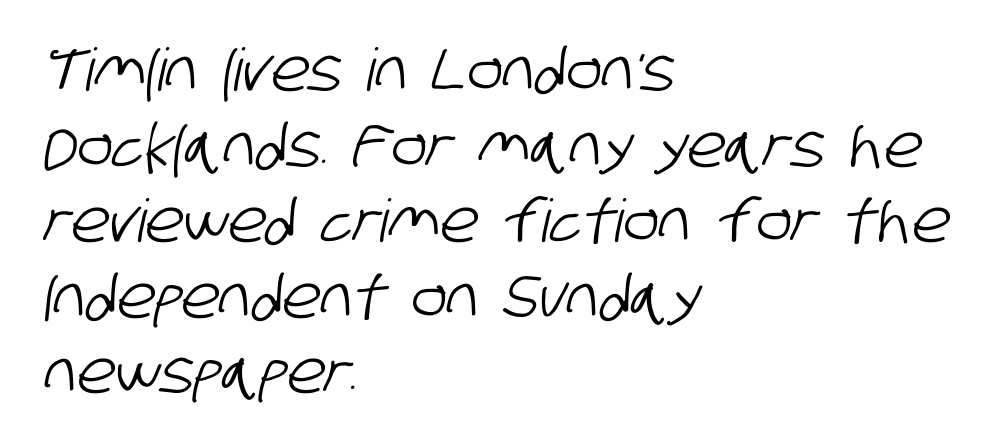
Type style note: lacks serifs. Compared with typical body copy, the letter spacing here is the same. The block of text has a typical density, with ordinary space between rows. Varying glyph widths throughout — classic text-font behaviour. Descender tails drop into unmarked territory.
